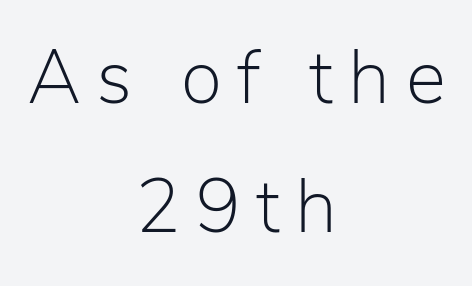
{"serif": "no", "italic": "no", "bold": "no", "weight": "light", "width": "normal", "stroke_contrast": "low", "x_height": "medium", "monospaced": "no", "underline": "no", "align": "center", "line_spacing": "normal", "line_spacing_ratio": 1.7, "letter_spacing": "wide", "letter_spacing_em": 0.2, "glyph_px": 76}
